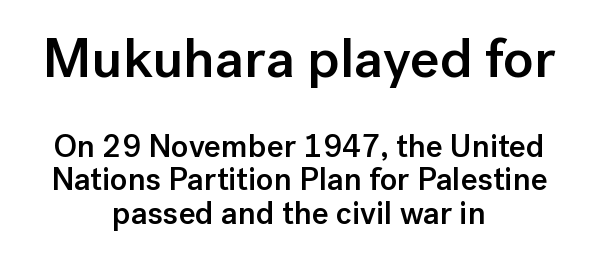
The line-height multiplier appears low, near solid setting. The rendering uses natural spacing where letterforms have individual widths. Is the letter spacing exaggerated? No — it looks like the ordinary default. Larger block? The one above; the one below is distinctly smaller.
